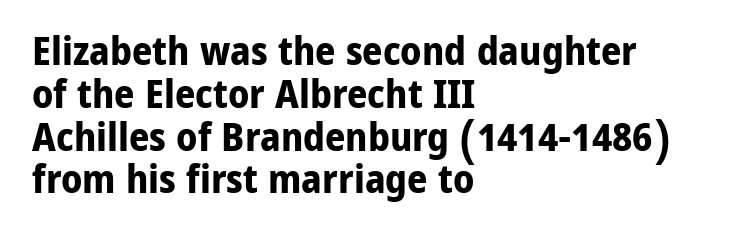
{"serif": "no", "italic": "no", "bold": "yes", "weight": "bold", "width": "normal", "stroke_contrast": "low", "x_height": "medium", "monospaced": "no", "underline": "no", "align": "left", "line_spacing": "tight", "line_spacing_ratio": 1.07, "letter_spacing": "normal", "letter_spacing_em": 0.0, "glyph_px": 40}
